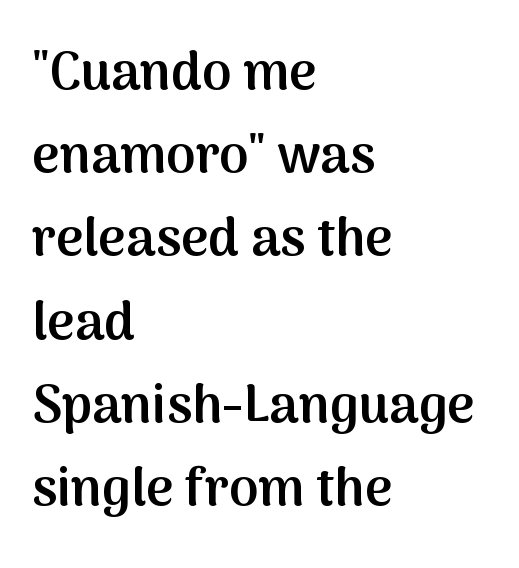
{"serif": "no", "italic": "no", "bold": "semi", "weight": "semibold", "width": "normal", "stroke_contrast": "medium", "x_height": "medium", "monospaced": "no", "underline": "no", "align": "left", "line_spacing": "normal", "line_spacing_ratio": 1.57, "letter_spacing": "normal", "letter_spacing_em": 0.0, "glyph_px": 53}
